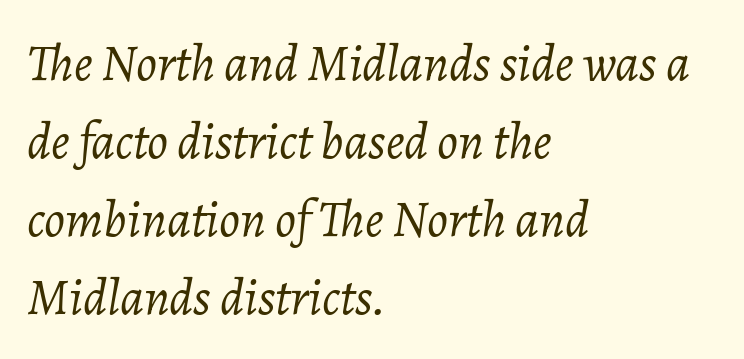
These lines are rendered in a variable-pitch font. Letter spacing: default. The rows are spaced the way most documents space them. Honestly, there is no underline to notice here at all.
